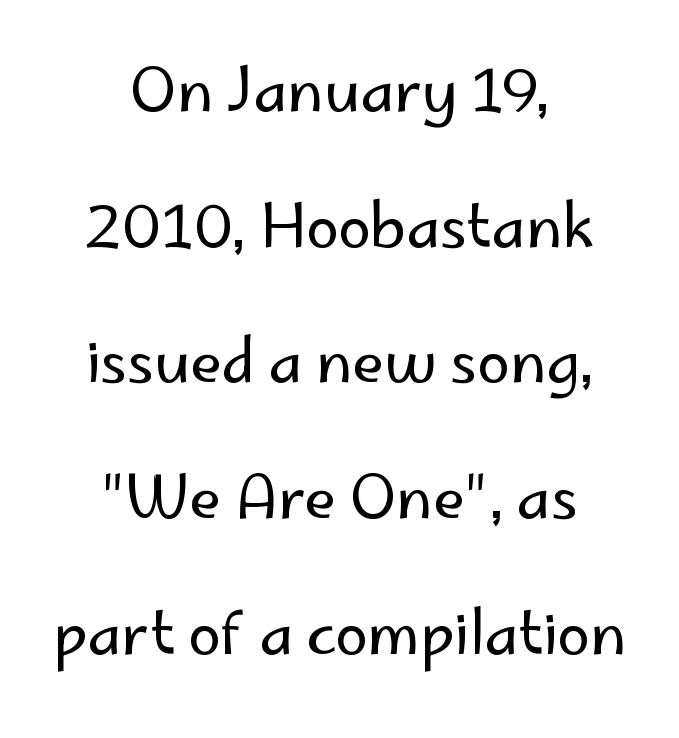
The image shows 59 px regular-weight sans-serif type, upright; set centered, loose line spacing (2.3x), normal letter spacing, not underlined; low stroke contrast and a small x-height.
